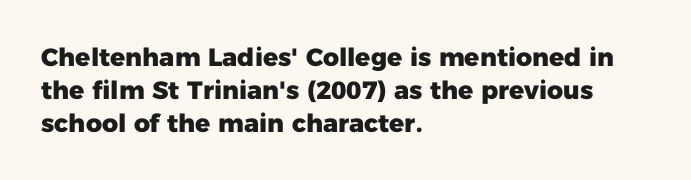
{"italic": "no", "bold": "yes", "underline": "no", "align": "left", "line_spacing": "normal", "line_spacing_ratio": 1.32, "letter_spacing": "normal", "letter_spacing_em": 0.0, "glyph_px": 25}
